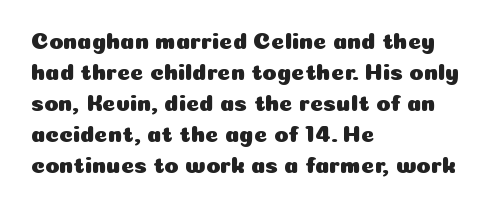
{"italic": "no", "underline": "no", "align": "left", "line_spacing": "normal", "line_spacing_ratio": 1.35, "letter_spacing": "normal", "letter_spacing_em": 0.0, "glyph_px": 23}
